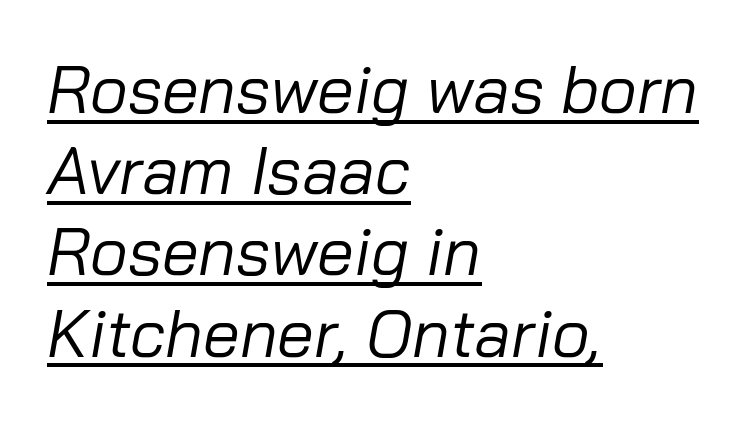
The image shows 66 px regular-weight type, italic (leaning right); set left-aligned, line spacing 1.23x, normal letter spacing, underlined; low stroke contrast and a medium x-height.
